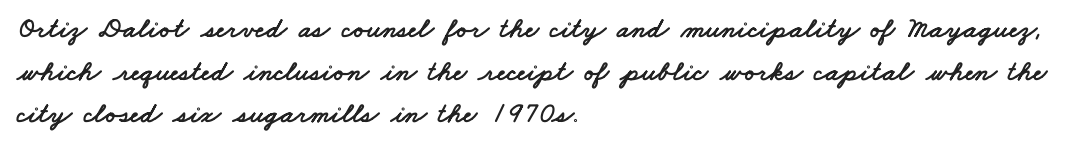
The image shows 29 px wide sans-serif type; set left-aligned, normal line spacing (1.47x), normal letter spacing, not underlined; low stroke contrast and a small x-height.
